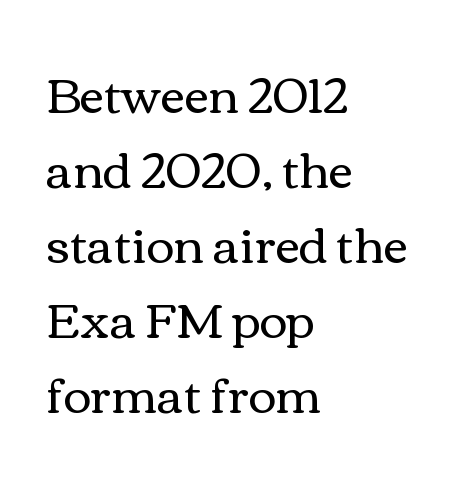
{"italic": "no", "bold": "no", "weight": "regular", "width": "wide", "x_height": "medium", "monospaced": "no", "underline": "no", "align": "left", "line_spacing": "normal", "line_spacing_ratio": 1.56, "letter_spacing": "normal", "letter_spacing_em": 0.0, "glyph_px": 48}
